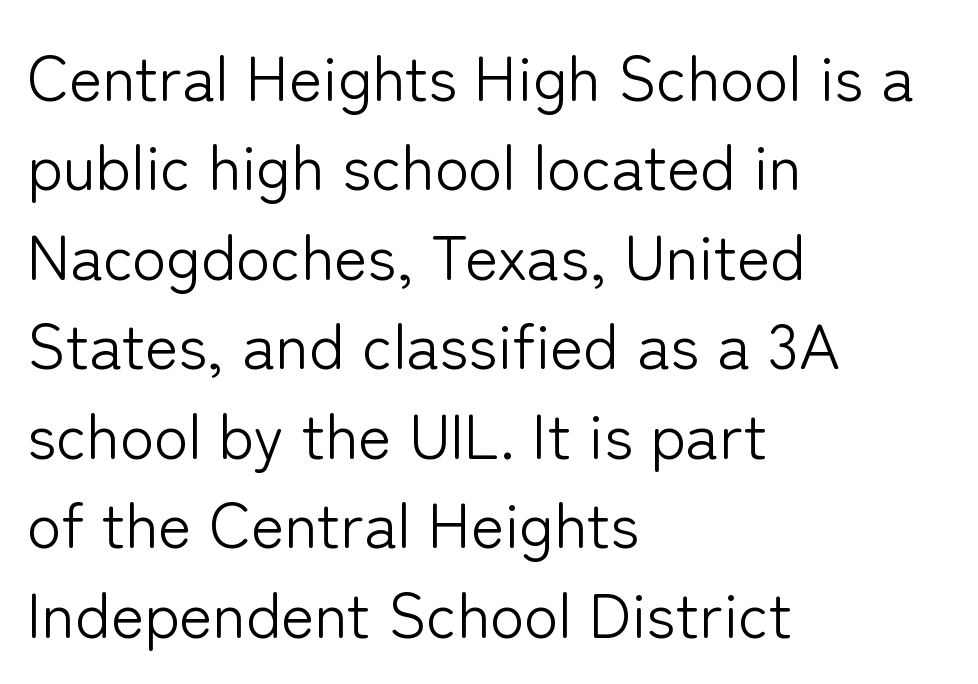
The image shows 63 px light sans-serif type, upright; set left-aligned, normal line spacing (1.42x), normal letter spacing, not underlined; low stroke contrast and a medium x-height.
